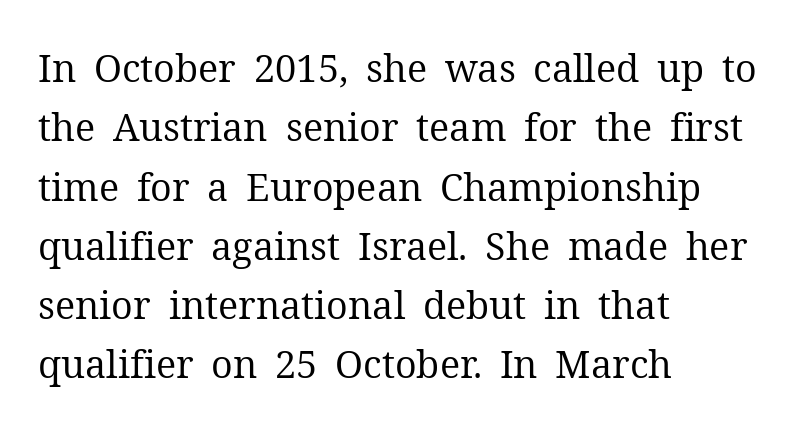
{"serif": "yes", "italic": "no", "bold": "no", "weight": "regular", "width": "normal", "stroke_contrast": "medium", "x_height": "medium", "monospaced": "no", "underline": "no", "align": "left", "line_spacing": "normal", "line_spacing_ratio": 1.56, "letter_spacing": "normal", "letter_spacing_em": 0.0, "glyph_px": 38}
